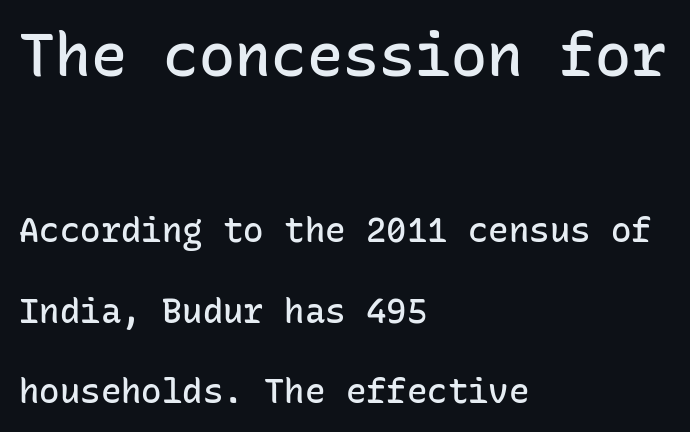
The image shows 60 px semibold sans-serif type, upright, monospaced; set left-aligned, loose line spacing (2.37x), normal letter spacing, not underlined; the first (top) block is 1.76x larger; low stroke contrast and a medium x-height.
